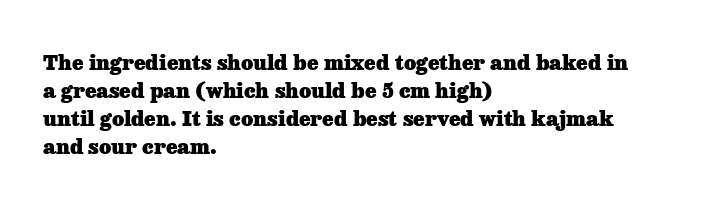
Q: Is the text bold? A: Yes.
Q: Is the text italic (slanted)? A: No, it is upright.
Q: Is the text underlined? A: No.
Q: How is the paragraph aligned? A: Left-aligned.
Q: Is the spacing between letters normal or unusually wide? A: Normal.
Q: Is the spacing between lines tight, normal or loose? A: Normal.
